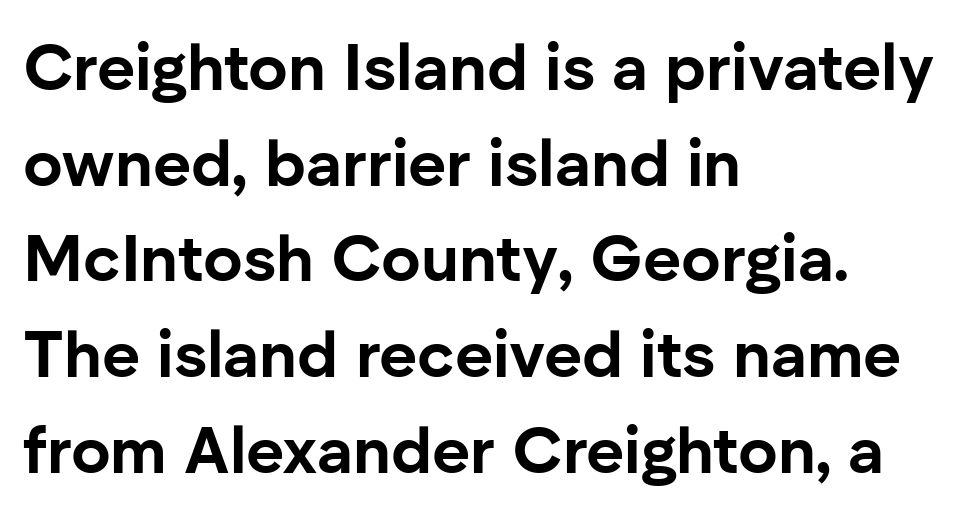
Q: Is the text bold? A: Yes.
Q: Is the text italic (slanted)? A: No, it is upright.
Q: Is the typeface a serif or a sans-serif typeface? A: Sans-serif.
Q: Is the text underlined? A: No.
Q: How is the paragraph aligned? A: Left-aligned.
Q: Is the spacing between letters normal or unusually wide? A: Normal.
Q: Is the spacing between lines tight, normal or loose? A: Normal.
Q: Width (condensed, normal, or wide)? A: Normal.
Q: Stroke contrast? A: Low.
Q: x-height? A: Medium.
Q: Monospaced? A: No.
